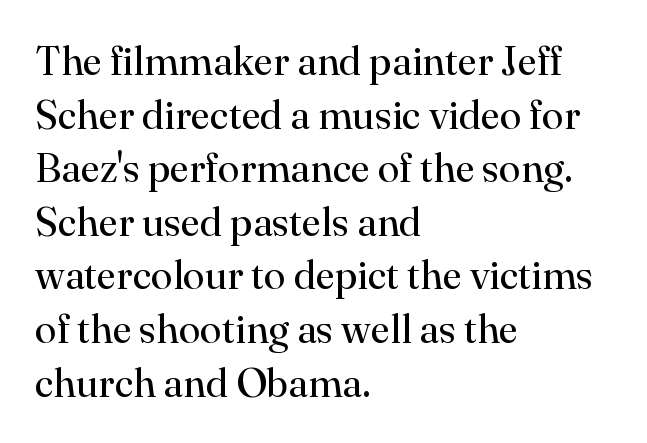
Q: Is the text bold? A: No.
Q: Is the text italic (slanted)? A: No, it is upright.
Q: Is the typeface a serif or a sans-serif typeface? A: Serif.
Q: Is the text underlined? A: No.
Q: How is the paragraph aligned? A: Left-aligned.
Q: Is the spacing between letters normal or unusually wide? A: Normal.
Q: Is the spacing between lines tight, normal or loose? A: Normal.
Q: Width (condensed, normal, or wide)? A: Normal.
Q: Stroke contrast? A: High.
Q: x-height? A: Small.
Q: Monospaced? A: No.
